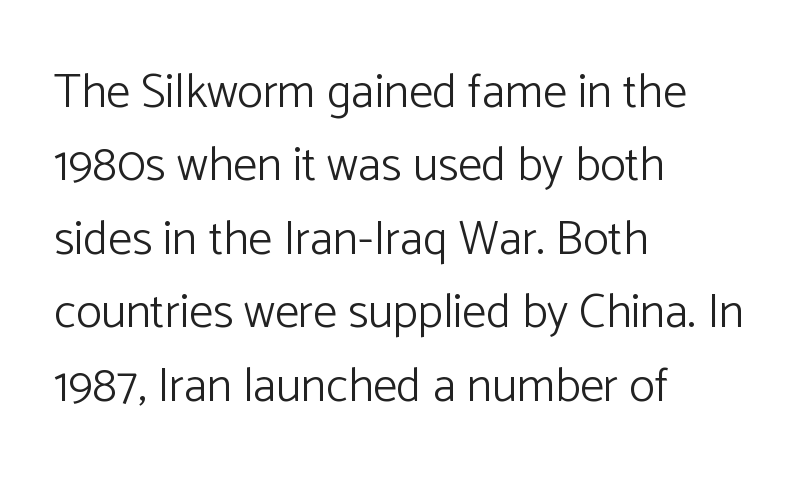
{"serif": "no", "italic": "no", "bold": "no", "weight": "light", "width": "normal", "stroke_contrast": "low", "x_height": "medium", "monospaced": "no", "underline": "no", "align": "left", "line_spacing": "normal", "line_spacing_ratio": 1.53, "letter_spacing": "normal", "letter_spacing_em": 0.0, "glyph_px": 48}
